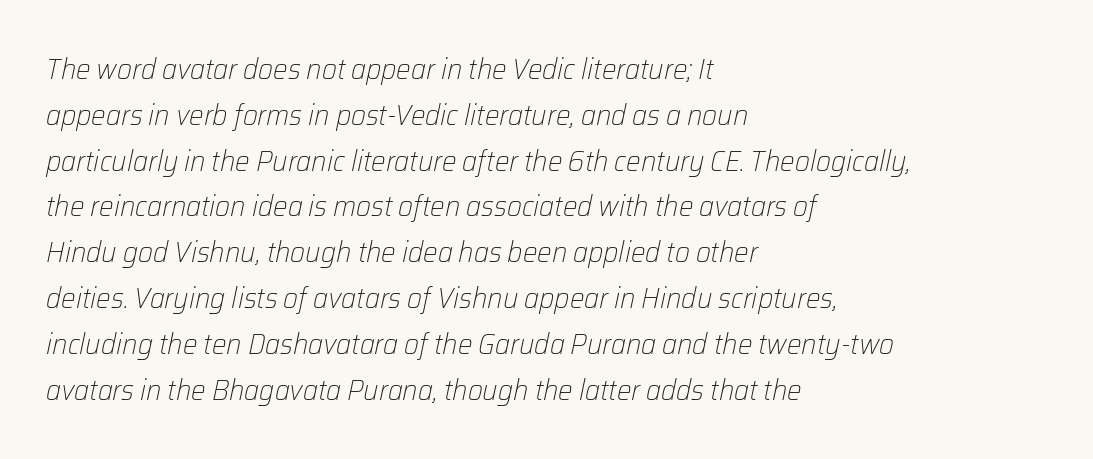
A typesetter would call this zero additional tracking. Normally led — the rows are evenly, conventionally spaced. The axis of the letterforms is tilted away from vertical. Horizontally, the lines are justified to the leading edge only.
